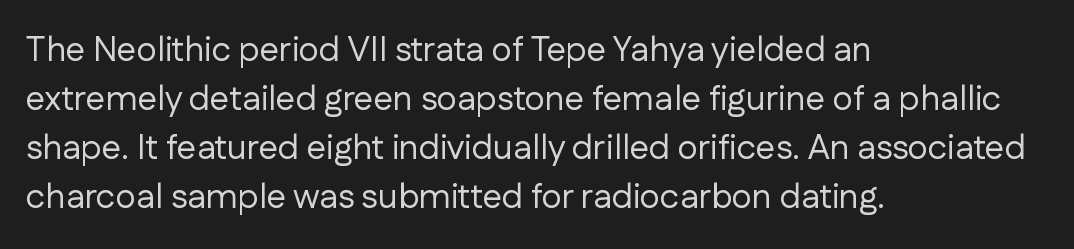
Q: Is the text bold? A: No.
Q: Is the text italic (slanted)? A: No, it is upright.
Q: Is the typeface a serif or a sans-serif typeface? A: Sans-serif.
Q: Is the text underlined? A: No.
Q: How is the paragraph aligned? A: Left-aligned.
Q: Is the spacing between letters normal or unusually wide? A: Normal.
Q: Is the spacing between lines tight, normal or loose? A: Normal.
Q: Width (condensed, normal, or wide)? A: Normal.
Q: Stroke contrast? A: Low.
Q: x-height? A: Medium.
Q: Monospaced? A: No.
